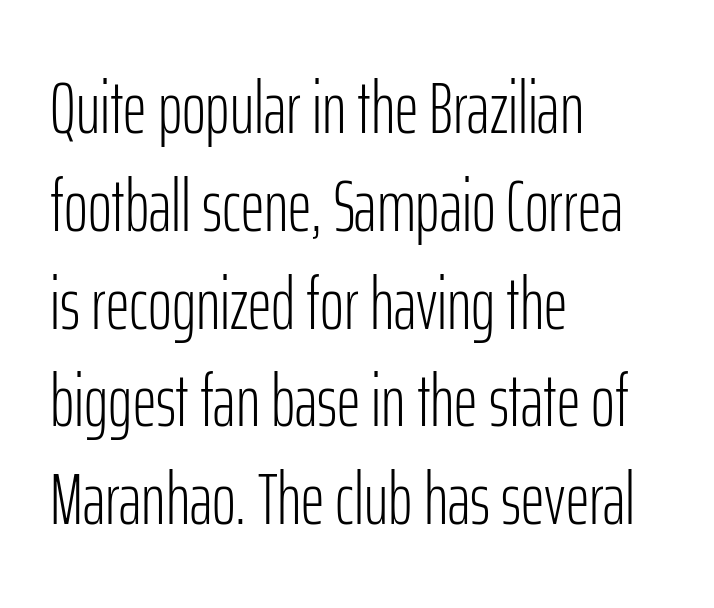
{"serif": "no", "italic": "no", "bold": "no", "weight": "light", "width": "condensed", "stroke_contrast": "low", "x_height": "medium", "monospaced": "no", "underline": "no", "align": "left", "line_spacing": "normal", "line_spacing_ratio": 1.34, "letter_spacing": "normal", "letter_spacing_em": 0.0, "glyph_px": 73}
